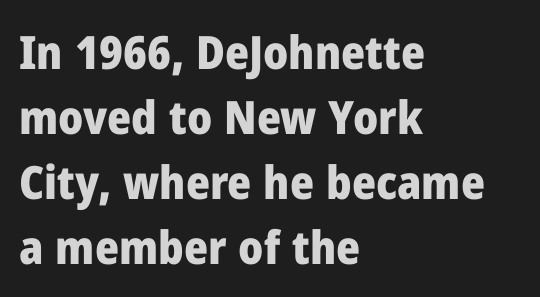
Q: Is the text bold? A: Yes.
Q: Is the text italic (slanted)? A: No, it is upright.
Q: Is the typeface a serif or a sans-serif typeface? A: Sans-serif.
Q: Is the text underlined? A: No.
Q: How is the paragraph aligned? A: Left-aligned.
Q: Is the spacing between letters normal or unusually wide? A: Normal.
Q: Is the spacing between lines tight, normal or loose? A: Normal.
Q: Width (condensed, normal, or wide)? A: Normal.
Q: Stroke contrast? A: Low.
Q: x-height? A: Medium.
Q: Monospaced? A: No.
